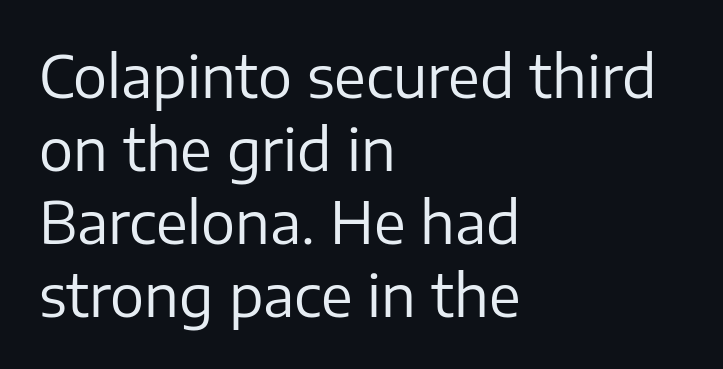
The image shows 57 px regular-weight sans-serif type, upright; set left-aligned, normal line spacing (1.28x), normal letter spacing, not underlined; low stroke contrast and a medium x-height.
